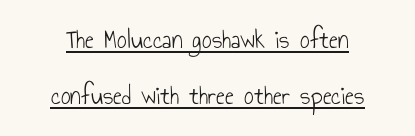
Q: Is the text bold? A: No.
Q: Is the text italic (slanted)? A: No, it is upright.
Q: Is the text underlined? A: Yes.
Q: How is the paragraph aligned? A: Centered.
Q: Is the spacing between letters normal or unusually wide? A: Normal.
Q: Is the spacing between lines tight, normal or loose? A: Loose.
